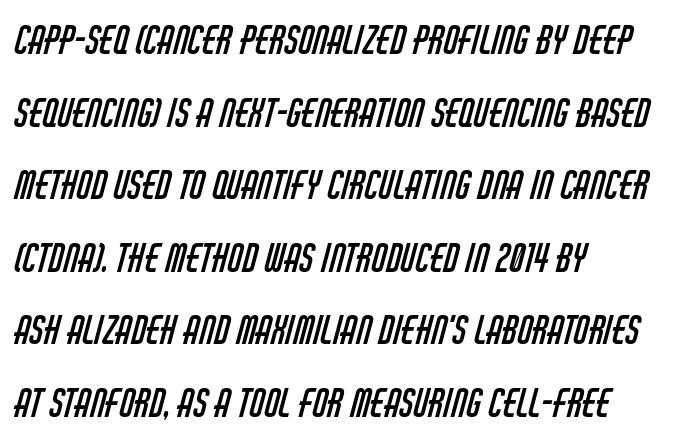
Regarding serifs, this sample does without them. The space between consecutive lines is lavish. Weight class: somewhere from thin through regular. Typeset ragged right — the left edge is the straight one. Check under the words: just untouched page.
